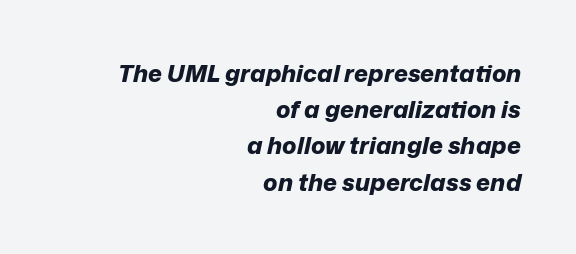
Q: Is the text bold? A: Yes.
Q: Is the text italic (slanted)? A: Yes, it leans right by about 12 degrees.
Q: Is the text underlined? A: No.
Q: How is the paragraph aligned? A: Right-aligned.
Q: Is the spacing between letters normal or unusually wide? A: Normal.
Q: Is the spacing between lines tight, normal or loose? A: Normal.
